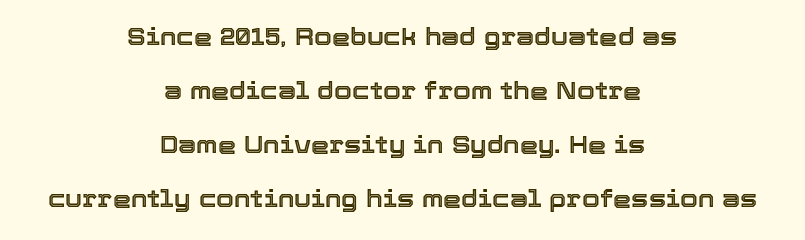
{"italic": "no", "underline": "no", "align": "center", "line_spacing": "loose", "line_spacing_ratio": 2.35, "letter_spacing": "normal", "letter_spacing_em": 0.0, "glyph_px": 23}
